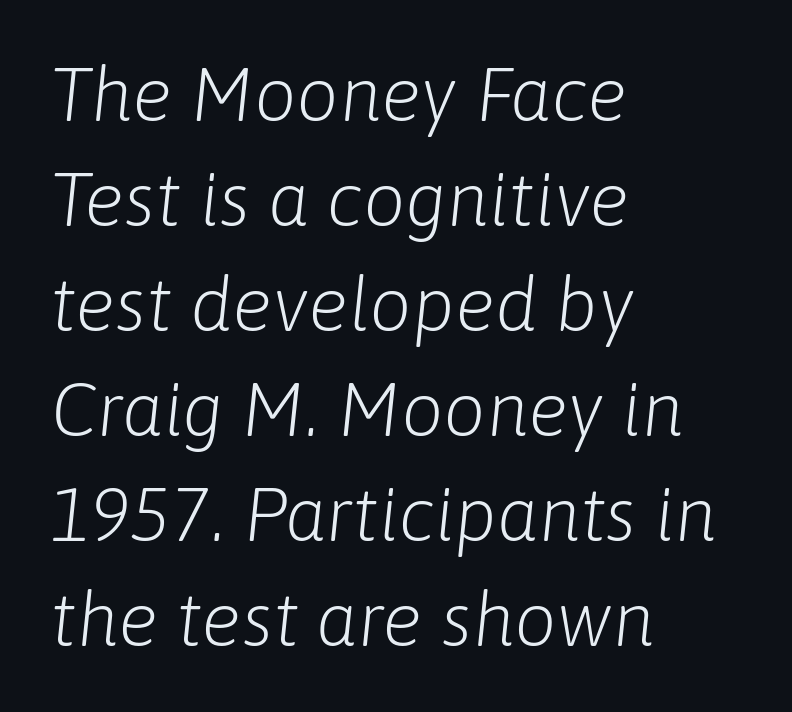
Q: Is the text bold? A: No.
Q: Is the text italic (slanted)? A: Yes, it leans right by about 6 degrees.
Q: Is the text underlined? A: No.
Q: How is the paragraph aligned? A: Left-aligned.
Q: Is the spacing between letters normal or unusually wide? A: Normal.
Q: Is the spacing between lines tight, normal or loose? A: Normal.
Q: Width (condensed, normal, or wide)? A: Normal.
Q: Stroke contrast? A: Low.
Q: x-height? A: Medium.
Q: Monospaced? A: No.
